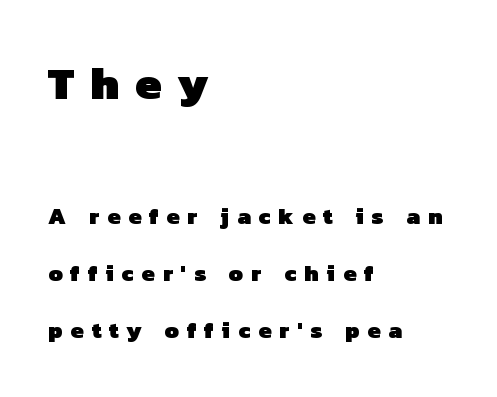
{"serif": "no", "bold": "yes", "weight": "heavy", "width": "normal", "stroke_contrast": "low", "x_height": "medium", "monospaced": "no", "underline": "no", "align": "left", "line_spacing": "loose", "line_spacing_ratio": 2.47, "letter_spacing": "wide", "letter_spacing_em": 0.35, "larger_block": "first", "size_ratio": 2.0, "glyph_px": 46}
